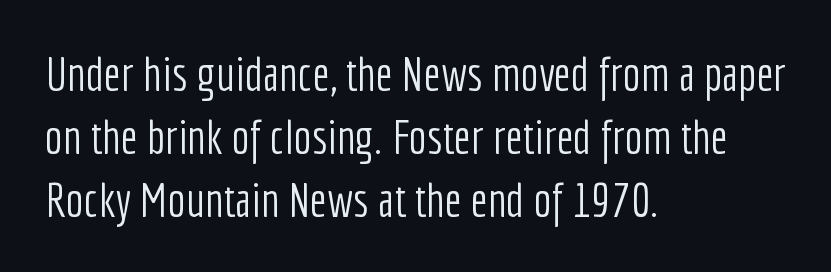
The image shows 48 px light, condensed sans-serif type, upright; set left-aligned, normal line spacing (1.31x), normal letter spacing, not underlined; low stroke contrast and a medium x-height.
